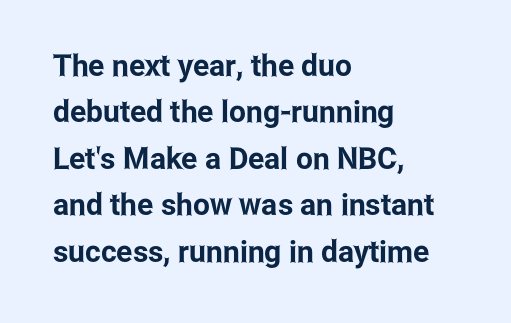
The image shows 30 px condensed sans-serif type, upright; set left-aligned, normal line spacing (1.55x), normal letter spacing, not underlined; low stroke contrast and a medium x-height.
